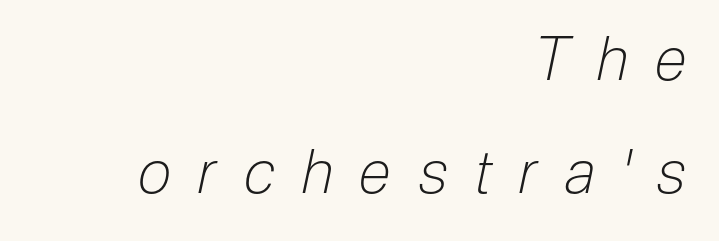
The image shows 60 px light, condensed type, italic (leaning right); set right-aligned, line spacing 1.89x, unusually wide letter spacing (+0.45 em), not underlined; low stroke contrast and a medium x-height.
